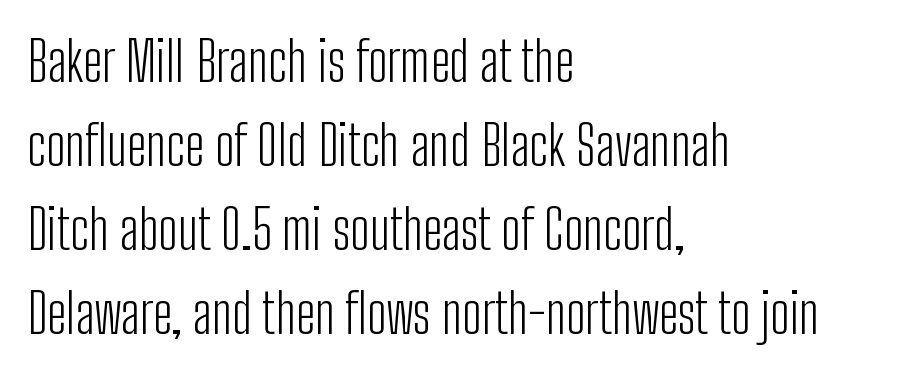
{"serif": "no", "italic": "no", "bold": "no", "weight": "light", "width": "condensed", "stroke_contrast": "low", "x_height": "medium", "monospaced": "no", "underline": "no", "align": "left", "line_spacing": "normal", "line_spacing_ratio": 1.53, "letter_spacing": "normal", "letter_spacing_em": 0.0, "glyph_px": 55}
